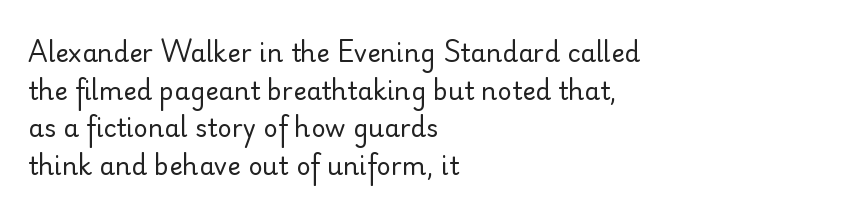
Q: Is the text bold? A: No.
Q: Is the text italic (slanted)? A: No, it is upright.
Q: Is the text underlined? A: No.
Q: How is the paragraph aligned? A: Left-aligned.
Q: Is the spacing between letters normal or unusually wide? A: Normal.
Q: Is the spacing between lines tight, normal or loose? A: Normal.
